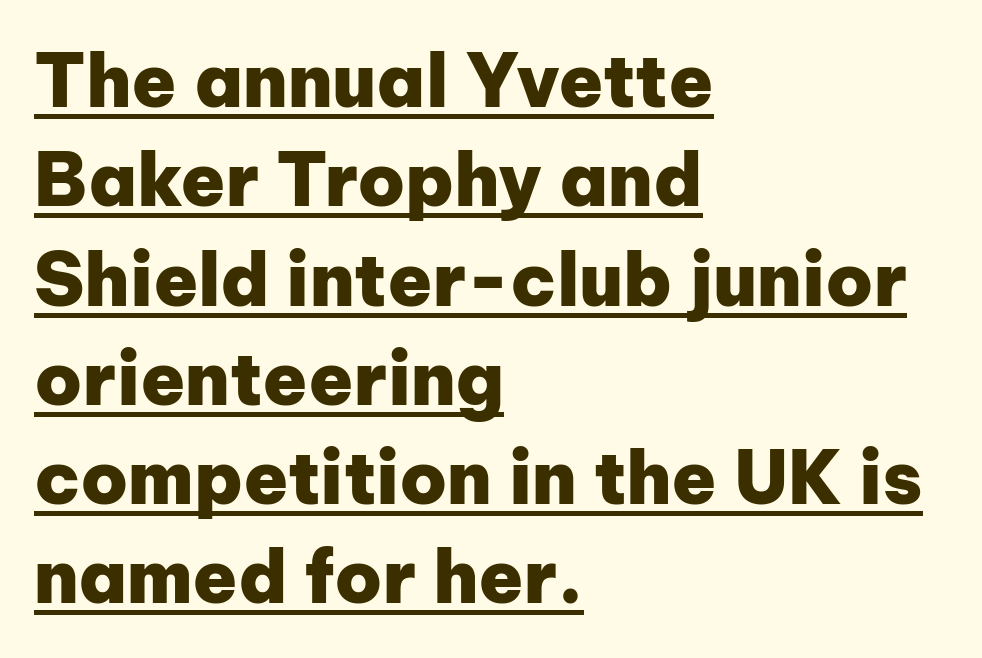
{"serif": "no", "italic": "no", "bold": "yes", "weight": "heavy", "width": "normal", "stroke_contrast": "low", "x_height": "medium", "monospaced": "no", "underline": "yes", "align": "left", "line_spacing": "normal", "line_spacing_ratio": 1.36, "letter_spacing": "normal", "letter_spacing_em": 0.0, "glyph_px": 73}
